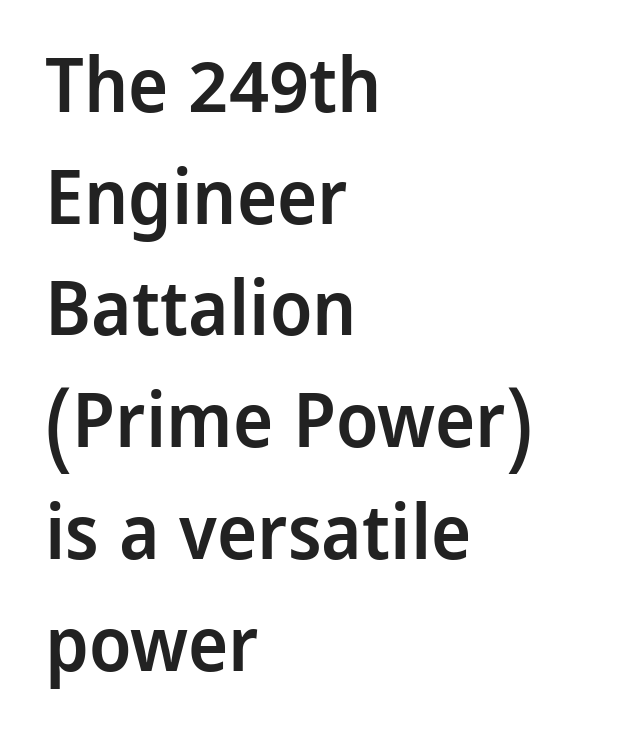
Q: Is the text bold? A: Semi-bold.
Q: Is the text italic (slanted)? A: No, it is upright.
Q: Is the typeface a serif or a sans-serif typeface? A: Sans-serif.
Q: Is the text underlined? A: No.
Q: How is the paragraph aligned? A: Left-aligned.
Q: Is the spacing between letters normal or unusually wide? A: Normal.
Q: Is the spacing between lines tight, normal or loose? A: Normal.
Q: Width (condensed, normal, or wide)? A: Normal.
Q: Stroke contrast? A: Low.
Q: x-height? A: Medium.
Q: Monospaced? A: No.
